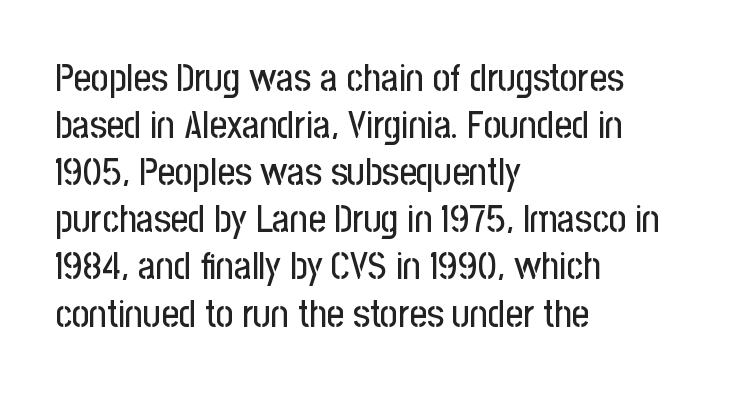
The image shows 38 px condensed sans-serif type, upright; set left-aligned, line spacing 1.24x, normal letter spacing, not underlined; low stroke contrast and a medium x-height.
